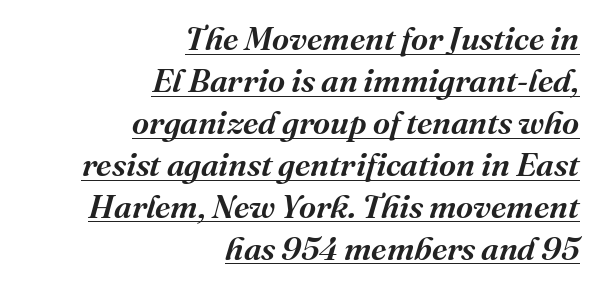
The image shows 33 px serif type, italic (leaning right); set right-aligned, normal line spacing (1.27x), normal letter spacing, underlined; medium stroke contrast and a medium x-height.
